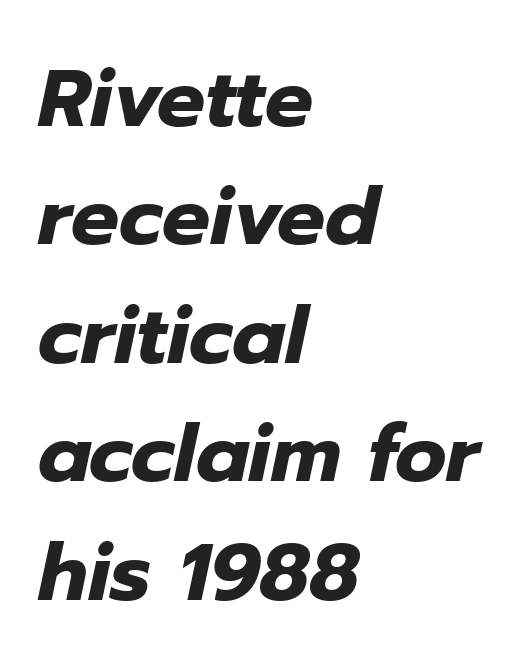
Q: Is the text bold? A: Yes.
Q: Is the text italic (slanted)? A: Yes, it leans right by about 12 degrees.
Q: Is the text underlined? A: No.
Q: How is the paragraph aligned? A: Left-aligned.
Q: Is the spacing between letters normal or unusually wide? A: Normal.
Q: Is the spacing between lines tight, normal or loose? A: Normal.
Q: Width (condensed, normal, or wide)? A: Normal.
Q: Stroke contrast? A: Low.
Q: x-height? A: Medium.
Q: Monospaced? A: No.
